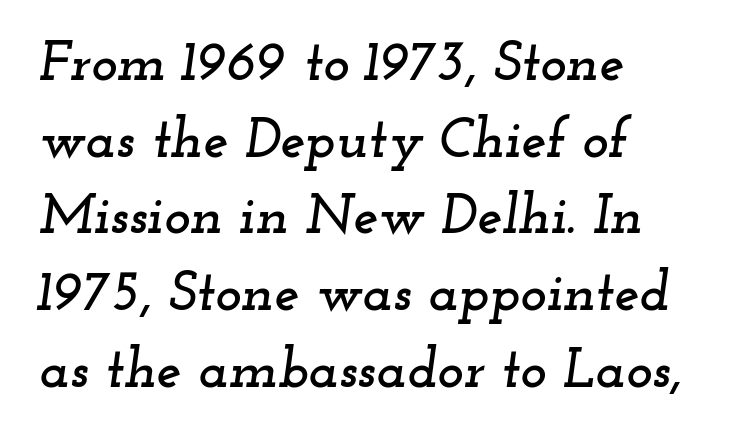
The image shows 56 px wide serif type, italic (leaning right); set left-aligned, normal line spacing (1.37x), normal letter spacing, not underlined; low stroke contrast and a small x-height.
